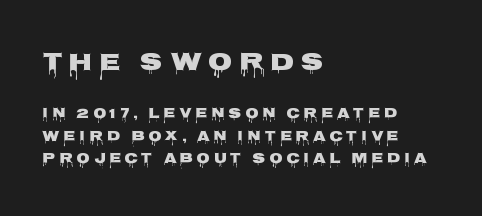
{"italic": "no", "bold": "yes", "underline": "no", "align": "left", "line_spacing": "normal", "line_spacing_ratio": 1.61, "letter_spacing": "wide", "letter_spacing_em": 0.26, "larger_block": "first", "size_ratio": 1.79, "glyph_px": 25}
